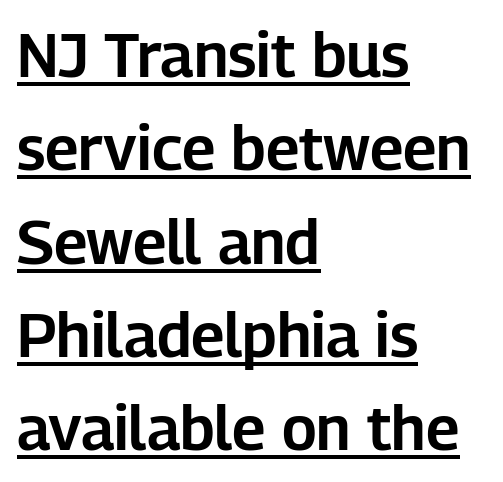
{"serif": "no", "italic": "no", "width": "normal", "stroke_contrast": "low", "x_height": "medium", "monospaced": "no", "underline": "yes", "align": "left", "line_spacing": "normal", "line_spacing_ratio": 1.53, "letter_spacing": "normal", "letter_spacing_em": 0.0, "glyph_px": 61}
